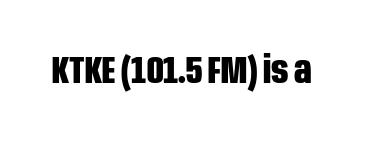
{"serif": "no", "italic": "no", "bold": "yes", "weight": "bold", "width": "condensed", "stroke_contrast": "low", "x_height": "large", "monospaced": "no", "underline": "no", "letter_spacing": "normal", "letter_spacing_em": 0.0, "glyph_px": 38}
